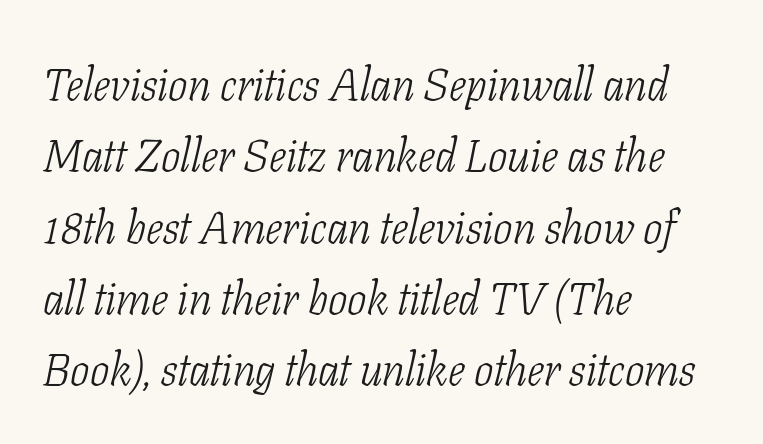
The image shows 46 px light, condensed serif type, italic (leaning right); set left-aligned, normal line spacing (1.55x), normal letter spacing, not underlined; low stroke contrast and a medium x-height.
